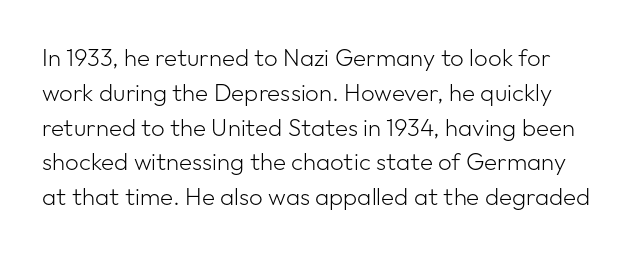
Every character sits straight up, as roman type does. The passage shown is not underscored anywhere. Reading down the column, the eye jumps a familiar distance to each next line. The face looks like a standard text weight, possibly lighter. Glyph-to-glyph distance matches everyday printed text.
